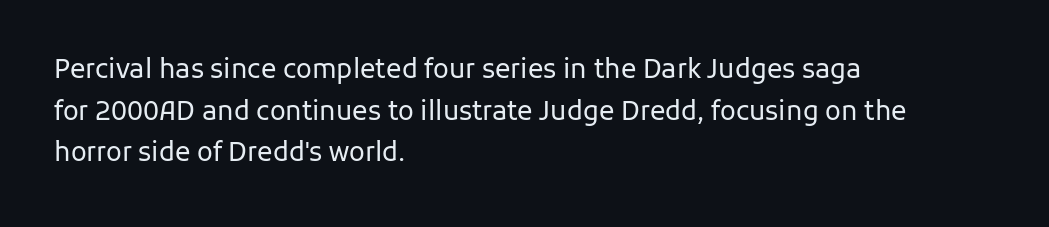
Q: Is the text bold? A: No.
Q: Is the text italic (slanted)? A: No, it is upright.
Q: Is the text underlined? A: No.
Q: How is the paragraph aligned? A: Left-aligned.
Q: Is the spacing between letters normal or unusually wide? A: Normal.
Q: Is the spacing between lines tight, normal or loose? A: Normal.
